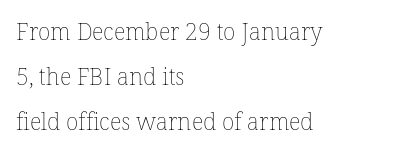
{"italic": "no", "bold": "no", "underline": "no", "align": "left", "line_spacing": "loose", "line_spacing_ratio": 1.96, "letter_spacing": "normal", "letter_spacing_em": 0.0, "glyph_px": 23}
